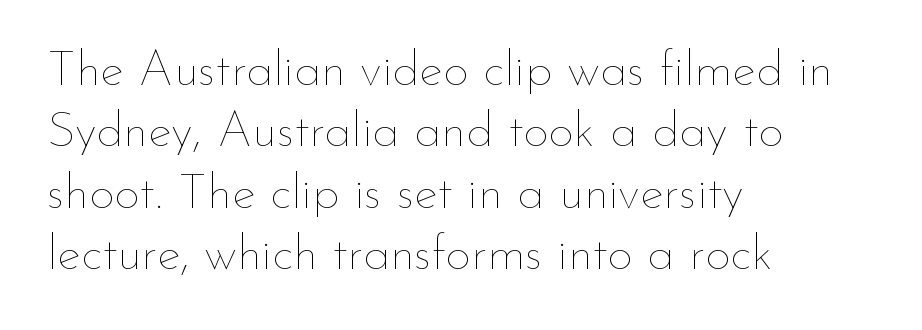
Q: Is the text bold? A: No.
Q: Is the text italic (slanted)? A: No, it is upright.
Q: Is the text underlined? A: No.
Q: How is the paragraph aligned? A: Left-aligned.
Q: Is the spacing between letters normal or unusually wide? A: Normal.
Q: Width (condensed, normal, or wide)? A: Normal.
Q: Stroke contrast? A: Low.
Q: x-height? A: Small.
Q: Monospaced? A: No.
